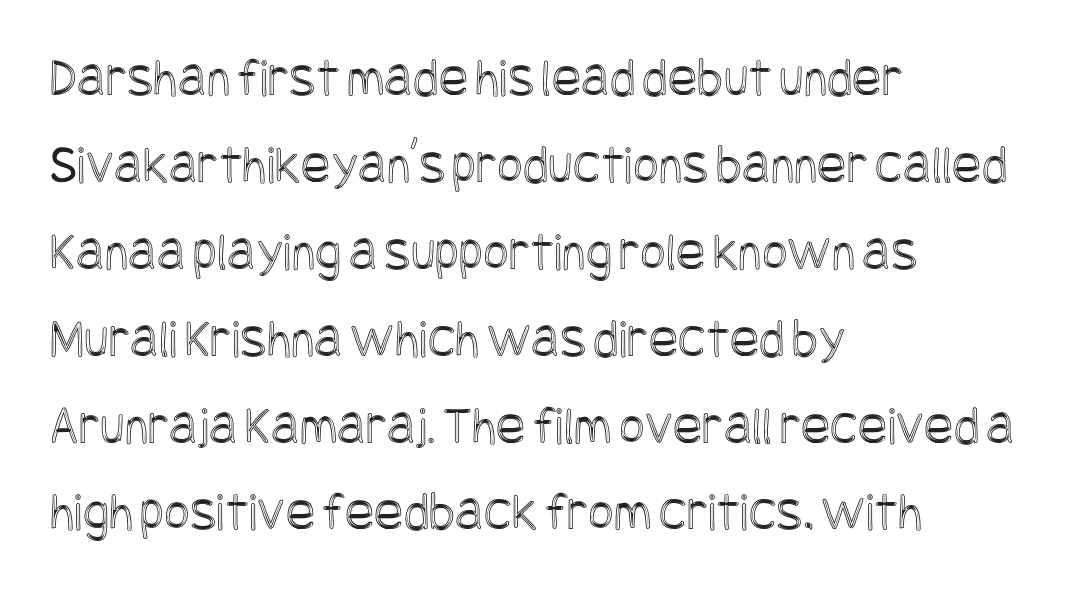
The tracking reads as untouched default to a designer's eye. It's the straight-up-and-down kind of type. Successive baselines arrive at the customary interval. Reading down the block, your eye returns to a fixed left position each line. A clean baseline with only descenders dipping below it.
